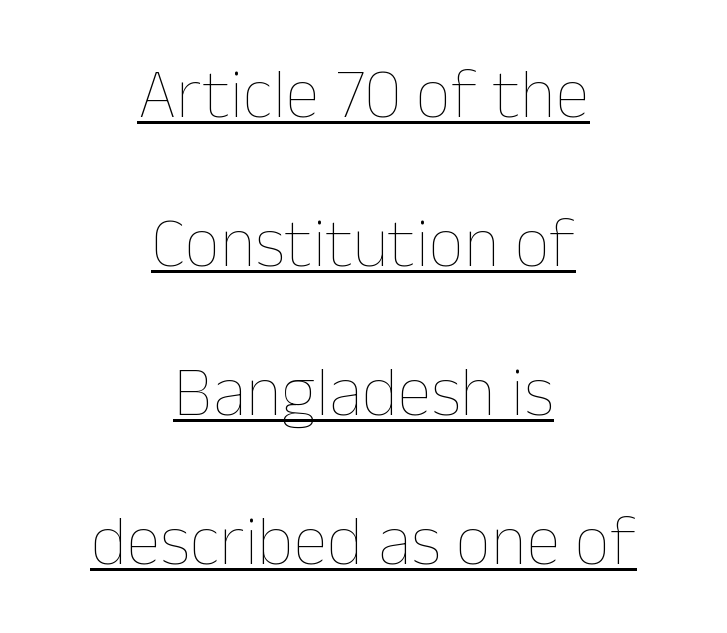
Q: Is the text bold? A: No.
Q: Is the text italic (slanted)? A: No, it is upright.
Q: Is the text underlined? A: Yes.
Q: How is the paragraph aligned? A: Centered.
Q: Is the spacing between letters normal or unusually wide? A: Normal.
Q: Is the spacing between lines tight, normal or loose? A: Loose.
Q: Width (condensed, normal, or wide)? A: Normal.
Q: Stroke contrast? A: Low.
Q: x-height? A: Medium.
Q: Monospaced? A: No.
